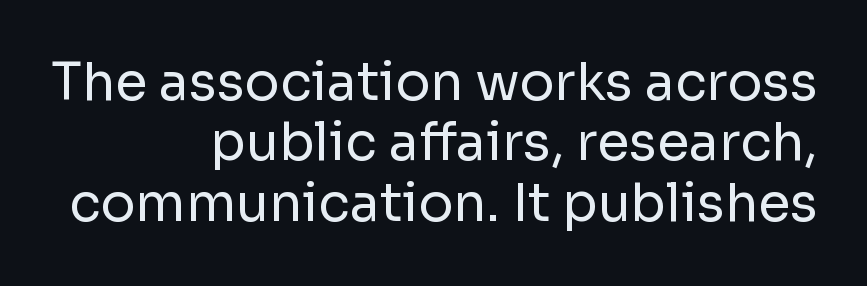
The image shows 52 px regular-weight sans-serif type, upright; set right-aligned, line spacing 1.16x, normal letter spacing, not underlined; low stroke contrast and a medium x-height.
